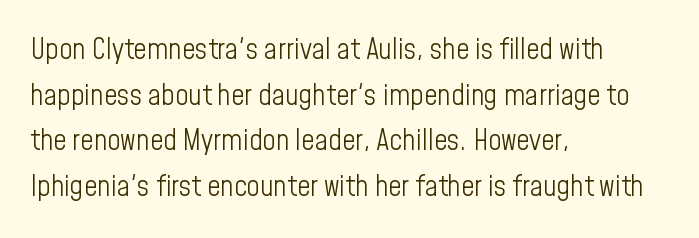
Leading: standard. This sample has the flowing, uneven cadence of proportional lettering. No chunkiness to these letters — they're not bold. Underlining? Definitely not there. Inter-character spacing is left at the font's built-in metrics.
